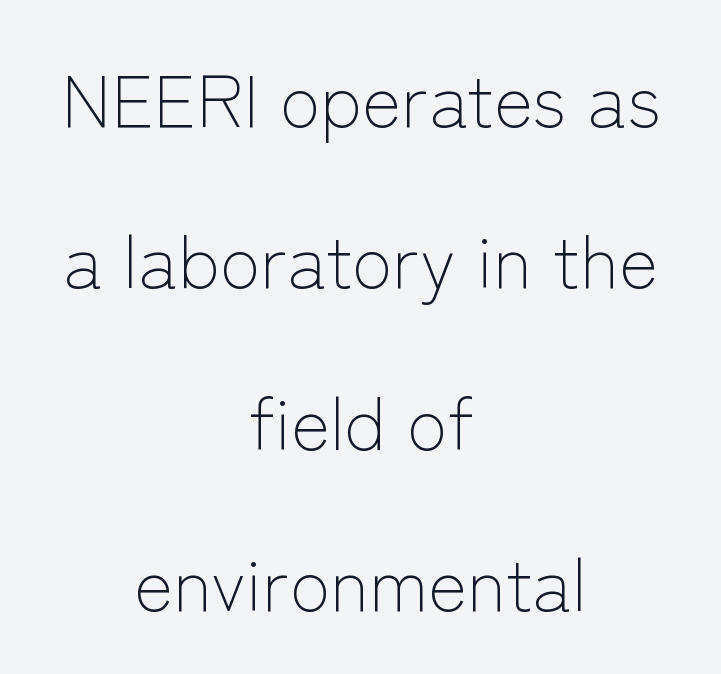
{"serif": "no", "italic": "no", "bold": "no", "weight": "light", "width": "normal", "stroke_contrast": "low", "x_height": "medium", "monospaced": "no", "underline": "no", "align": "center", "line_spacing": "loose", "line_spacing_ratio": 2.18, "letter_spacing": "normal", "letter_spacing_em": 0.0, "glyph_px": 74}
